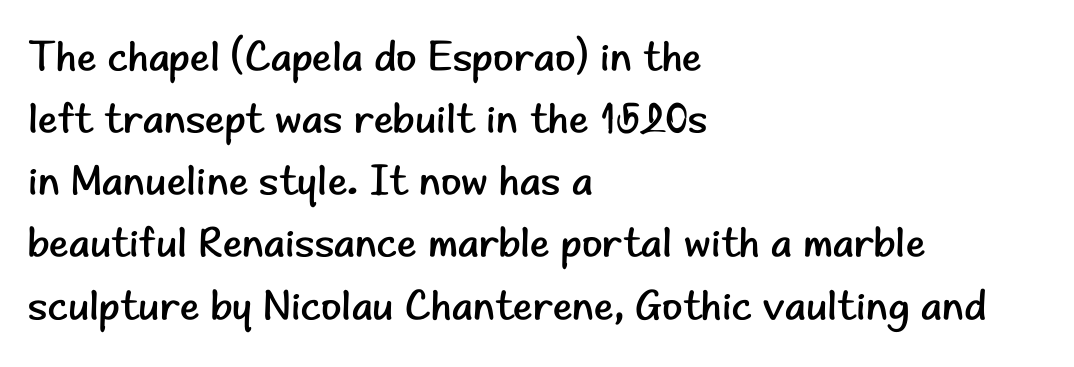
Q: Is the text bold? A: No.
Q: Is the text italic (slanted)? A: No, it is upright.
Q: Is the typeface a serif or a sans-serif typeface? A: Sans-serif.
Q: Is the text underlined? A: No.
Q: How is the paragraph aligned? A: Left-aligned.
Q: Is the spacing between letters normal or unusually wide? A: Normal.
Q: Is the spacing between lines tight, normal or loose? A: Normal.
Q: Width (condensed, normal, or wide)? A: Normal.
Q: Stroke contrast? A: Low.
Q: x-height? A: Small.
Q: Monospaced? A: No.
